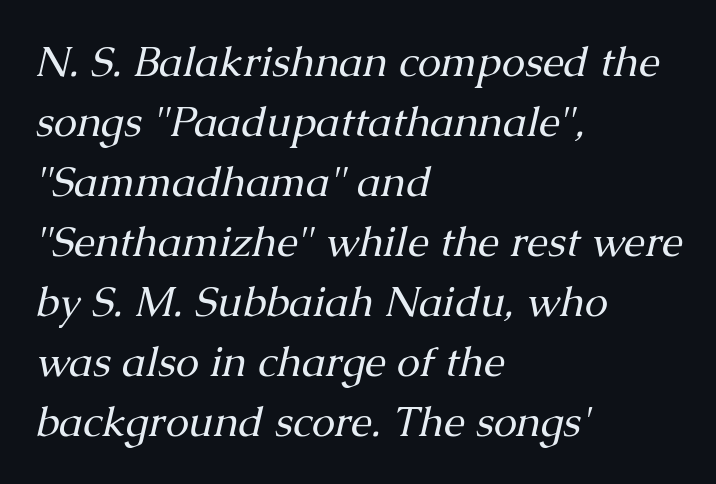
The image shows 42 px regular-weight serif type, italic (leaning right); set left-aligned, normal line spacing (1.43x), normal letter spacing, not underlined; medium stroke contrast and a medium x-height.
